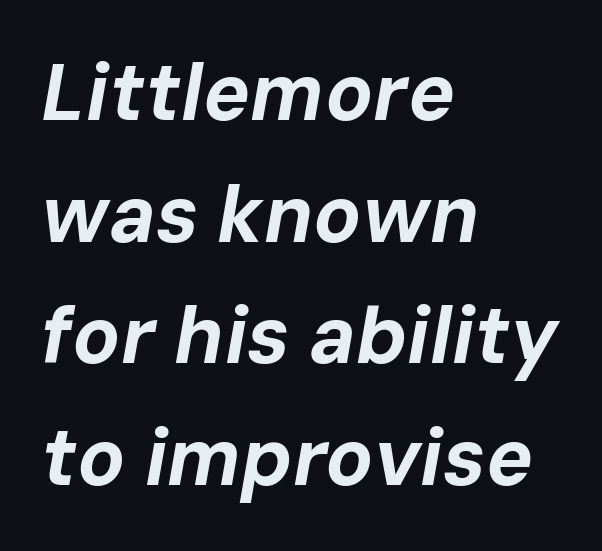
Q: Is the text bold? A: Yes.
Q: Is the text italic (slanted)? A: Yes, it leans right by about 10 degrees.
Q: Is the text underlined? A: No.
Q: How is the paragraph aligned? A: Left-aligned.
Q: Is the spacing between letters normal or unusually wide? A: Normal.
Q: Is the spacing between lines tight, normal or loose? A: Normal.
Q: Width (condensed, normal, or wide)? A: Normal.
Q: Stroke contrast? A: Low.
Q: x-height? A: Medium.
Q: Monospaced? A: No.
